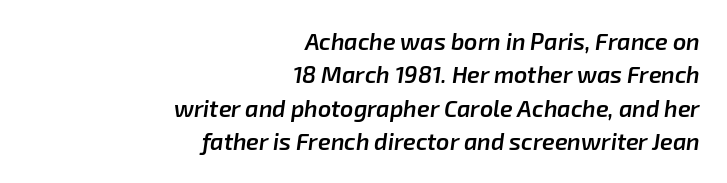
The image shows 23 px text type, italic (leaning right); set right-aligned, normal line spacing (1.45x), normal letter spacing, not underlined.
